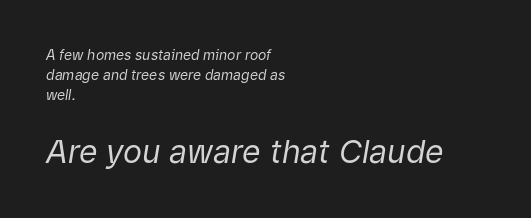
Q: Is the text bold? A: No.
Q: Is the text italic (slanted)? A: Yes, it leans right by about 9 degrees.
Q: Is the text underlined? A: No.
Q: How is the paragraph aligned? A: Left-aligned.
Q: Is the spacing between letters normal or unusually wide? A: Normal.
Q: Is the spacing between lines tight, normal or loose? A: Normal.
Q: Which block of text is set in a larger size, the first (top) or the second (bottom)? A: The second (bottom) one.
Q: Width (condensed, normal, or wide)? A: Normal.
Q: Stroke contrast? A: Low.
Q: x-height? A: Medium.
Q: Monospaced? A: No.
